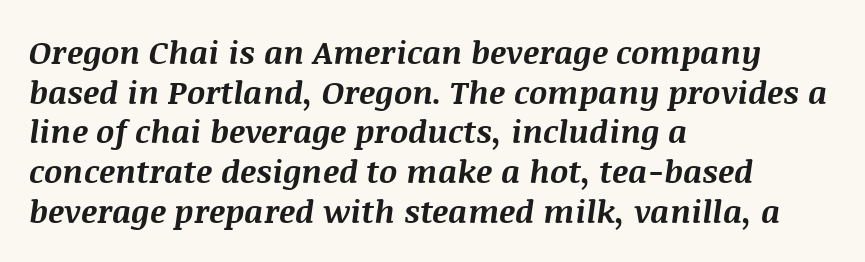
Q: Is the text bold? A: Yes.
Q: Is the text italic (slanted)? A: Yes, it leans right by about 8 degrees.
Q: Is the text underlined? A: No.
Q: How is the paragraph aligned? A: Left-aligned.
Q: Is the spacing between letters normal or unusually wide? A: Normal.
Q: Width (condensed, normal, or wide)? A: Normal.
Q: Stroke contrast? A: Medium.
Q: x-height? A: Large.
Q: Monospaced? A: No.
